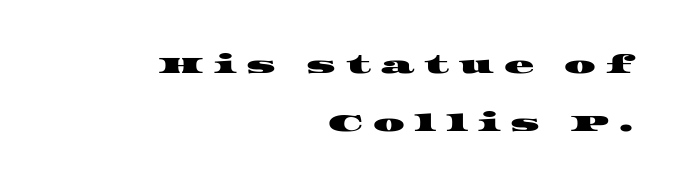
Whoever set this chose breathing room over compactness in the vertical rhythm. No word sits above an underline. Here the glyphs are tracked loosely, breaking word shapes into spaced letters. This sample is right-justified, so line beginnings fall wherever the words allow.
